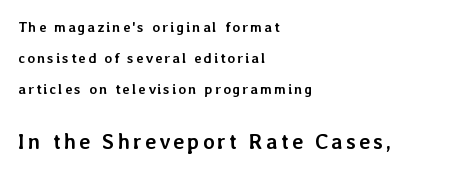
Beneath every word, the page is bare. The paragraph has a hard left edge and a soft right edge. Horizontal bands of white between lines are thick stripes. Chunky letters — that's bold for sure. You get the small type first, then a jump to larger type.
